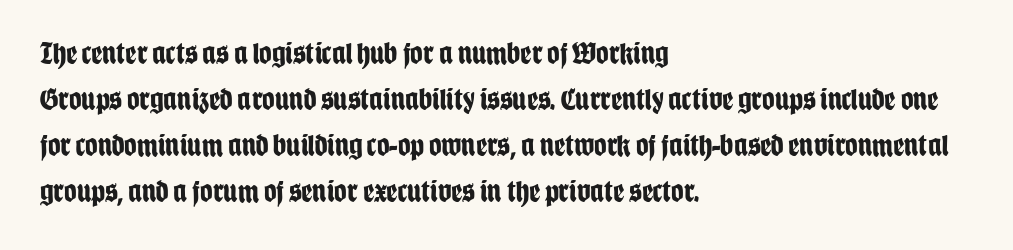
Proportional: the letters do not fall into vertical columns. Default kerning and tracking; the words read as compact shapes. Baseline-to-baseline distance is the conventional proportion of letter height. The lettering stays uniformly vertical, giving the passage a roman look.
